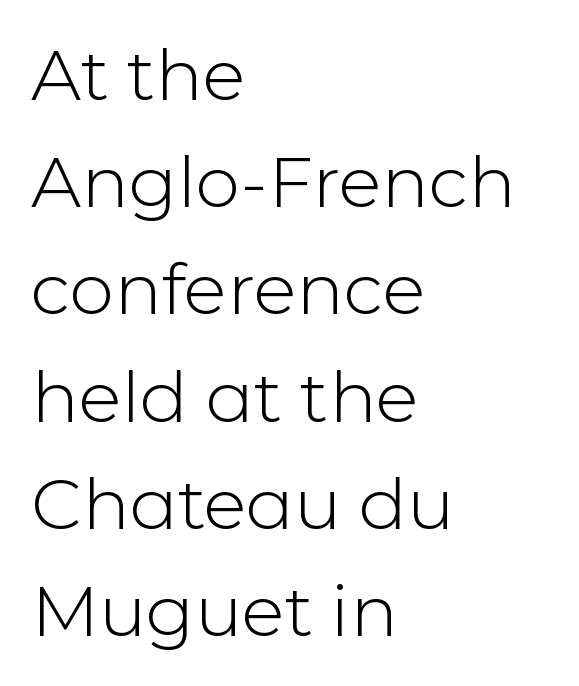
The specimen omits any rule beneath the text block's lines. Nothing unusual about the tracking: characters are spaced as the font intends. Classification — sans serif. Each line starts at the same left margin while the right side varies. On a weight scale, this lands at 450 or below. Ordinary non-slanted type is in use.
